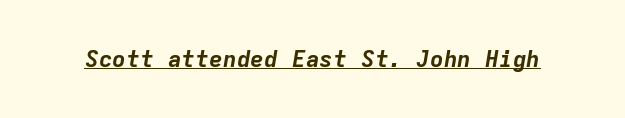
Looks like someone drew a line under every word here. How heavy is the stroke? Heavy — this is a bold. You can tell it's italic because the verticals aren't actually vertical. The line texture is even and compact thanks to regular tracking.
